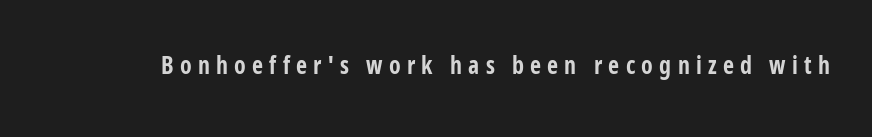
{"italic": "no", "bold": "yes", "underline": "no", "letter_spacing": "wide", "letter_spacing_em": 0.26, "glyph_px": 24}
